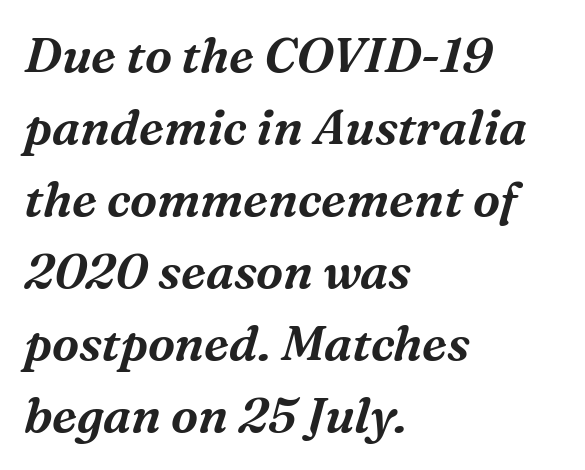
{"serif": "yes", "italic": "yes", "lean": "right", "slant_degrees": 16, "width": "normal", "stroke_contrast": "medium", "x_height": "medium", "monospaced": "no", "underline": "no", "align": "left", "line_spacing": "normal", "line_spacing_ratio": 1.47, "letter_spacing": "normal", "letter_spacing_em": 0.0, "glyph_px": 49}
